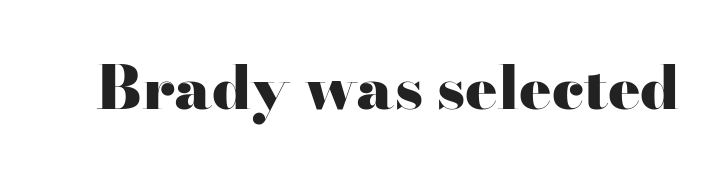
The glyphs in this specimen are seriffed. These lines are rendered in a variable-pitch font. The type sits square on the baseline with zero lean. Anything drawn beneath the words? Only blank space. Here the glyphs are tracked normally, forming tight word shapes. Thick stems and heavy bowls — unmistakably bold.
